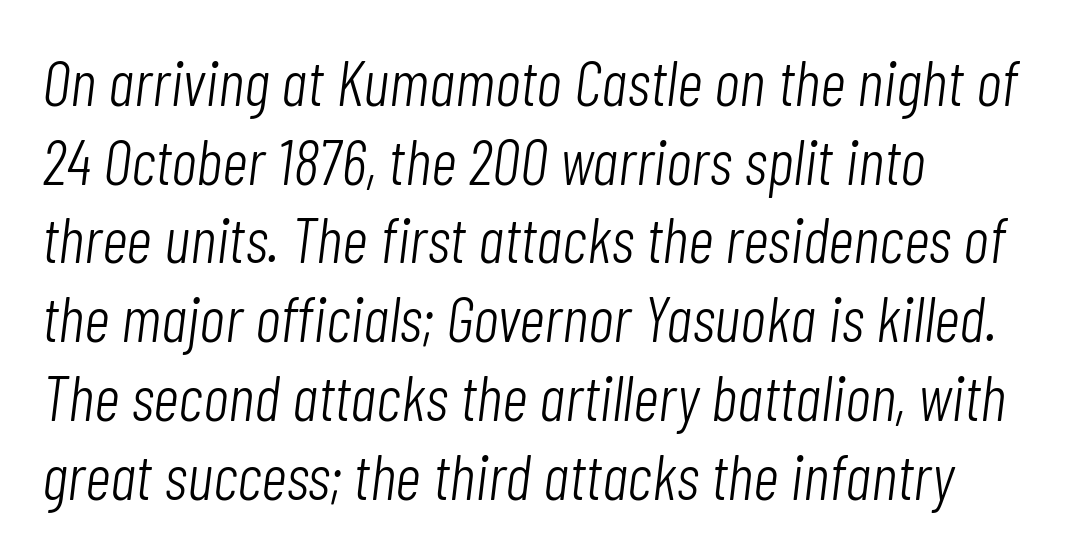
Q: Is the text bold? A: No.
Q: Is the text italic (slanted)? A: Yes, it leans right by about 7 degrees.
Q: Is the text underlined? A: No.
Q: How is the paragraph aligned? A: Left-aligned.
Q: Is the spacing between letters normal or unusually wide? A: Normal.
Q: Width (condensed, normal, or wide)? A: Condensed.
Q: Stroke contrast? A: Low.
Q: x-height? A: Medium.
Q: Monospaced? A: No.
